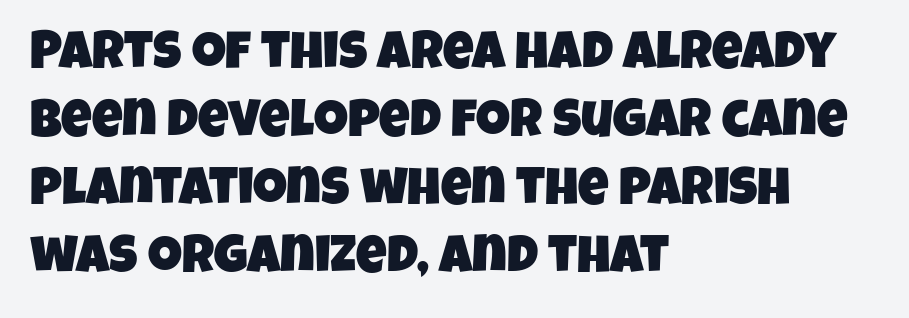
Q: Is the typeface a serif or a sans-serif typeface? A: Sans-serif.
Q: Is the text underlined? A: No.
Q: How is the paragraph aligned? A: Left-aligned.
Q: Is the spacing between letters normal or unusually wide? A: Normal.
Q: Is the spacing between lines tight, normal or loose? A: Normal.
Q: Width (condensed, normal, or wide)? A: Condensed.
Q: Stroke contrast? A: Low.
Q: x-height? A: Large.
Q: Monospaced? A: No.
